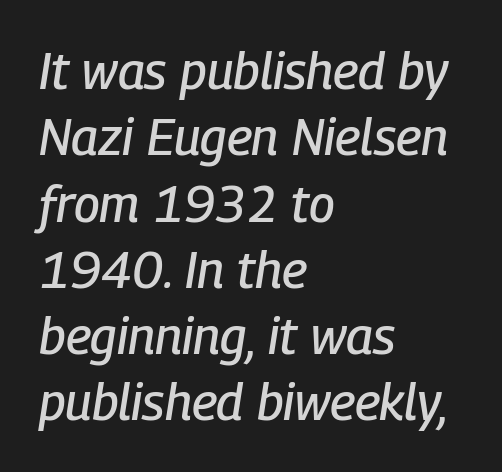
{"italic": "yes", "lean": "right", "slant_degrees": 9, "width": "condensed", "stroke_contrast": "low", "x_height": "medium", "monospaced": "no", "underline": "no", "align": "left", "line_spacing": "normal", "line_spacing_ratio": 1.3, "letter_spacing": "normal", "letter_spacing_em": 0.0, "glyph_px": 51}
